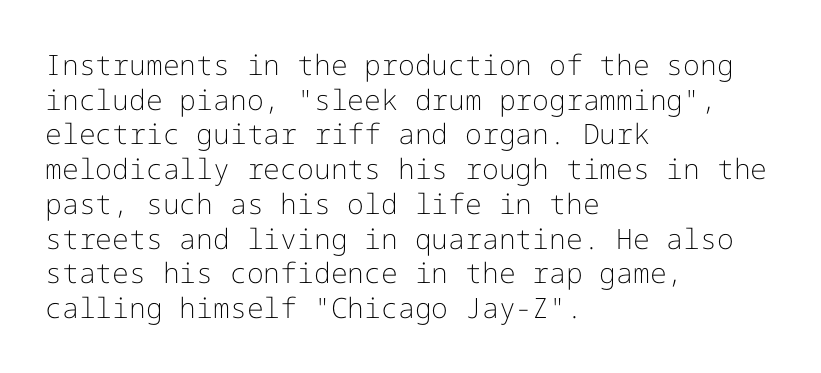
The image shows 28 px light sans-serif type, upright; set left-aligned, line spacing 1.24x, normal letter spacing, not underlined; low stroke contrast and a medium x-height.
